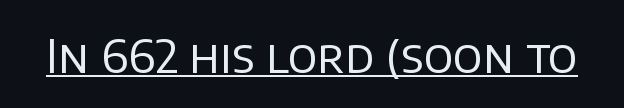
Q: Is the text bold? A: No.
Q: Is the text italic (slanted)? A: No, it is upright.
Q: Is the typeface a serif or a sans-serif typeface? A: Sans-serif.
Q: Is the text underlined? A: Yes.
Q: Is the spacing between letters normal or unusually wide? A: Normal.
Q: Width (condensed, normal, or wide)? A: Normal.
Q: Stroke contrast? A: Low.
Q: x-height? A: Large.
Q: Monospaced? A: No.
